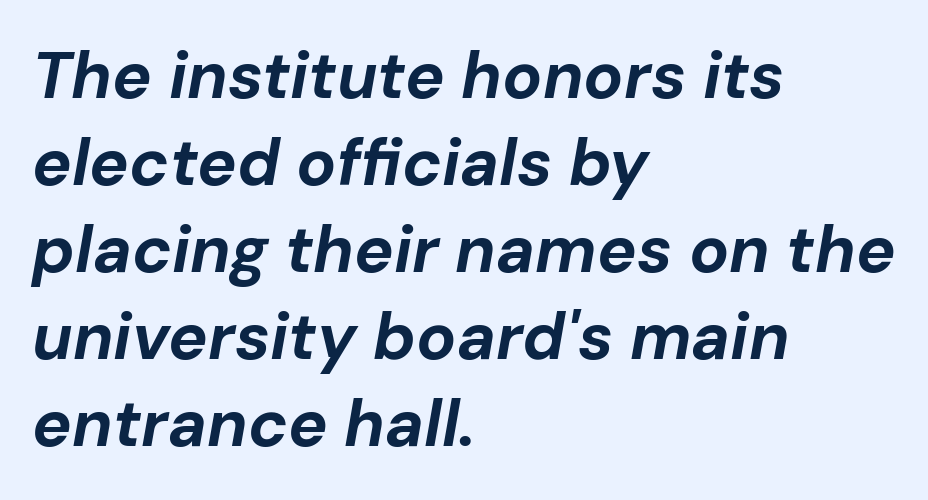
Students, observe: this is what conventionally led text looks like. Character widths vary here, with narrow letters taking less room than wide ones. Unmarked baselines from the first word to the last. What weight is shown? A full bold with thick strokes.
